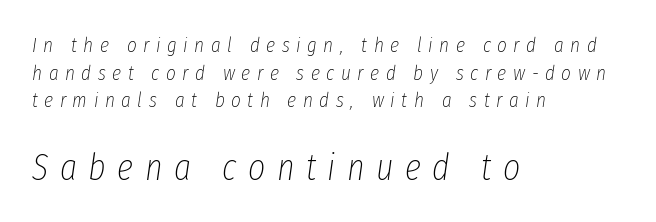
The image shows 37 px thin, condensed type, italic (leaning right); set left-aligned, normal line spacing (1.32x), unusually wide letter spacing (+0.31 em), not underlined; the second (bottom) block is 1.76x larger; low stroke contrast and a medium x-height.
